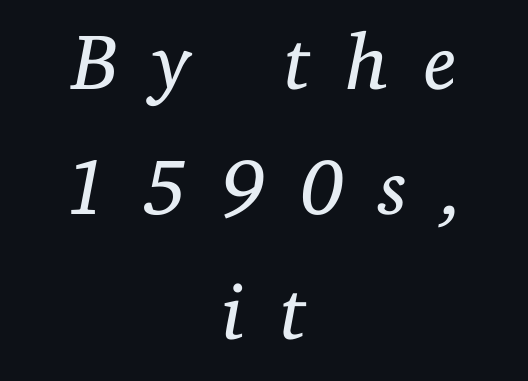
{"serif": "yes", "italic": "yes", "lean": "right", "slant_degrees": 11, "bold": "no", "weight": "regular", "width": "normal", "stroke_contrast": "low", "x_height": "medium", "monospaced": "no", "underline": "no", "align": "center", "line_spacing": "normal", "line_spacing_ratio": 1.58, "letter_spacing": "wide", "letter_spacing_em": 0.44, "glyph_px": 79}
